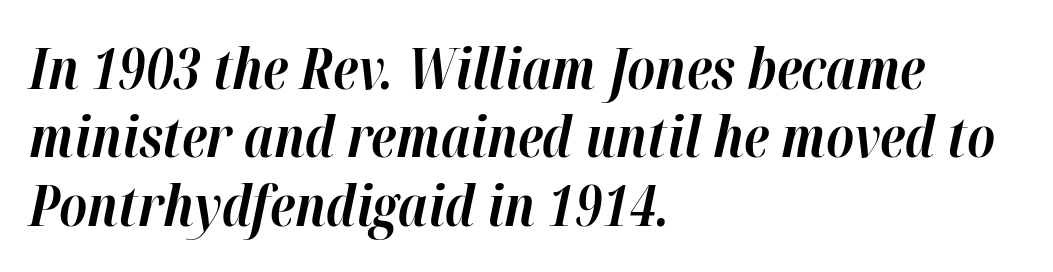
Each line starts at the same left margin while the right side varies. The rendering uses natural spacing where letterforms have individual widths. Stroke thickness is high; the sample reads as a true bold. Spacing between characters is what you'd get straight out of the box. Decoration check: the copy has no underline. The letters are slanted; this is an italic face.
